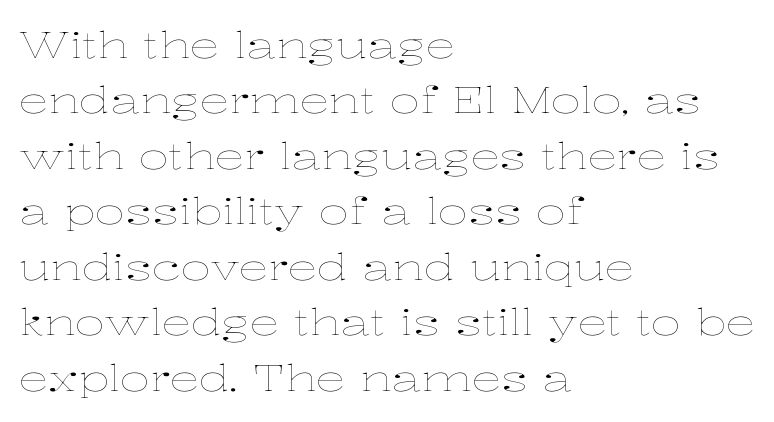
Q: Is the text bold? A: No.
Q: Is the text italic (slanted)? A: No, it is upright.
Q: Is the text underlined? A: No.
Q: How is the paragraph aligned? A: Left-aligned.
Q: Is the spacing between letters normal or unusually wide? A: Normal.
Q: Is the spacing between lines tight, normal or loose? A: Normal.
Q: Width (condensed, normal, or wide)? A: Wide.
Q: Stroke contrast? A: Low.
Q: x-height? A: Medium.
Q: Monospaced? A: No.
